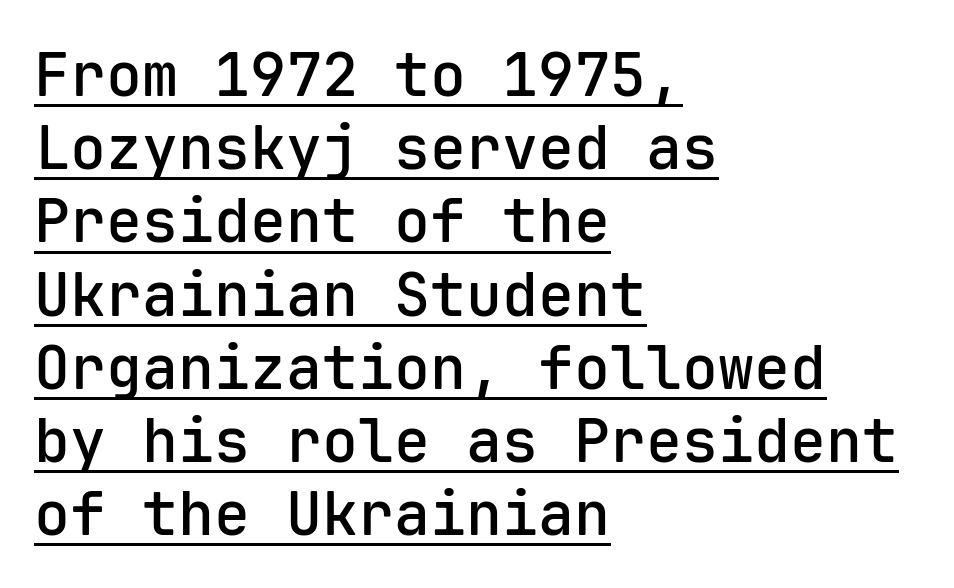
{"serif": "no", "italic": "no", "bold": "semi", "weight": "semibold", "width": "normal", "stroke_contrast": "low", "x_height": "medium", "monospaced": "yes", "underline": "yes", "align": "left", "line_spacing_ratio": 1.22, "letter_spacing": "normal", "letter_spacing_em": 0.0, "glyph_px": 60}
